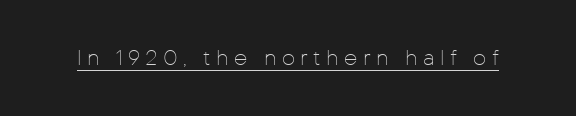
Q: Is the text bold? A: No.
Q: Is the text italic (slanted)? A: No, it is upright.
Q: Is the text underlined? A: Yes.
Q: Is the spacing between letters normal or unusually wide? A: Unusually wide.
